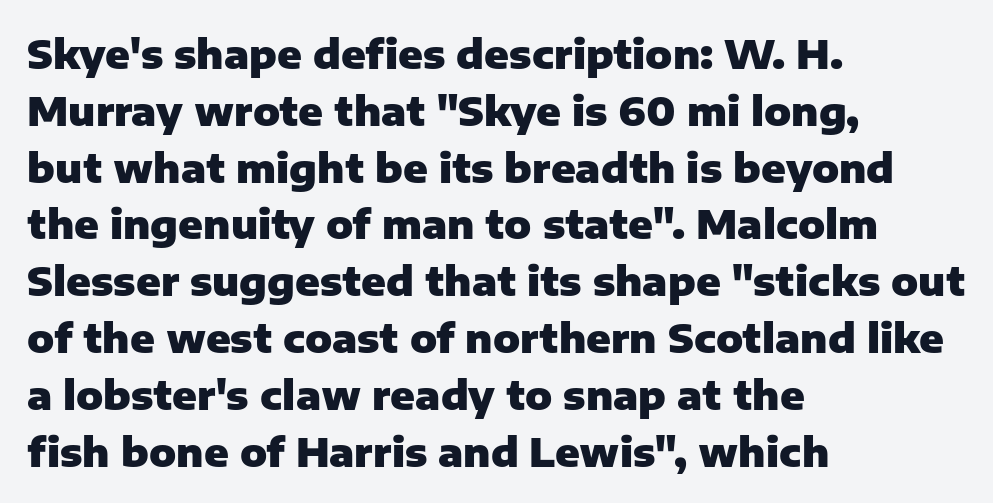
Q: Is the text bold? A: Yes.
Q: Is the text italic (slanted)? A: No, it is upright.
Q: Is the typeface a serif or a sans-serif typeface? A: Sans-serif.
Q: Is the text underlined? A: No.
Q: How is the paragraph aligned? A: Left-aligned.
Q: Is the spacing between letters normal or unusually wide? A: Normal.
Q: Is the spacing between lines tight, normal or loose? A: Normal.
Q: Width (condensed, normal, or wide)? A: Normal.
Q: Stroke contrast? A: Low.
Q: x-height? A: Medium.
Q: Monospaced? A: No.
